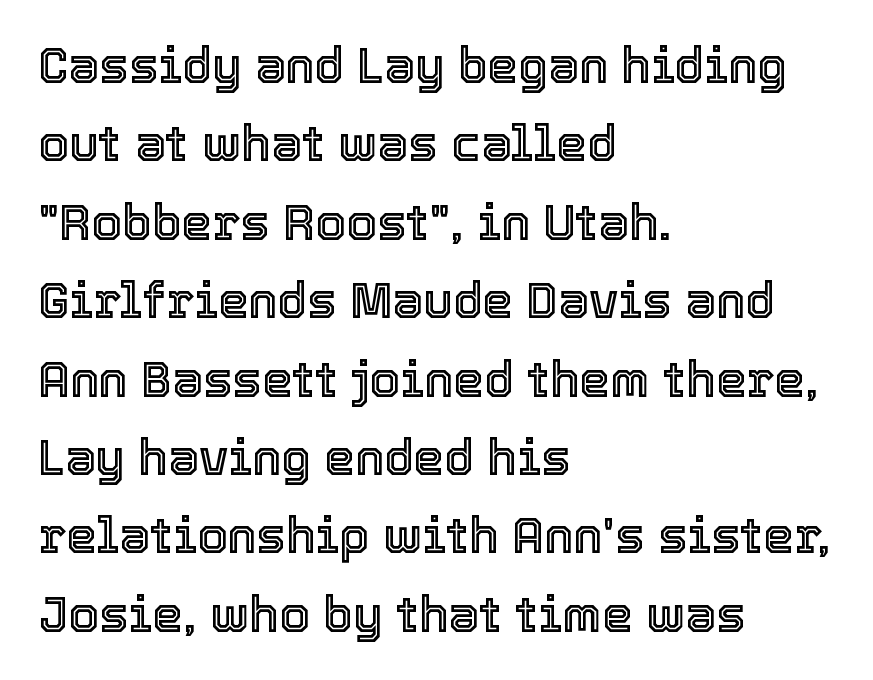
A clean baseline with only descenders dipping below it. There is no visible air inserted between adjacent glyphs. Designer's note — italics off, roman on. Proportional: the letters do not fall into vertical columns.
